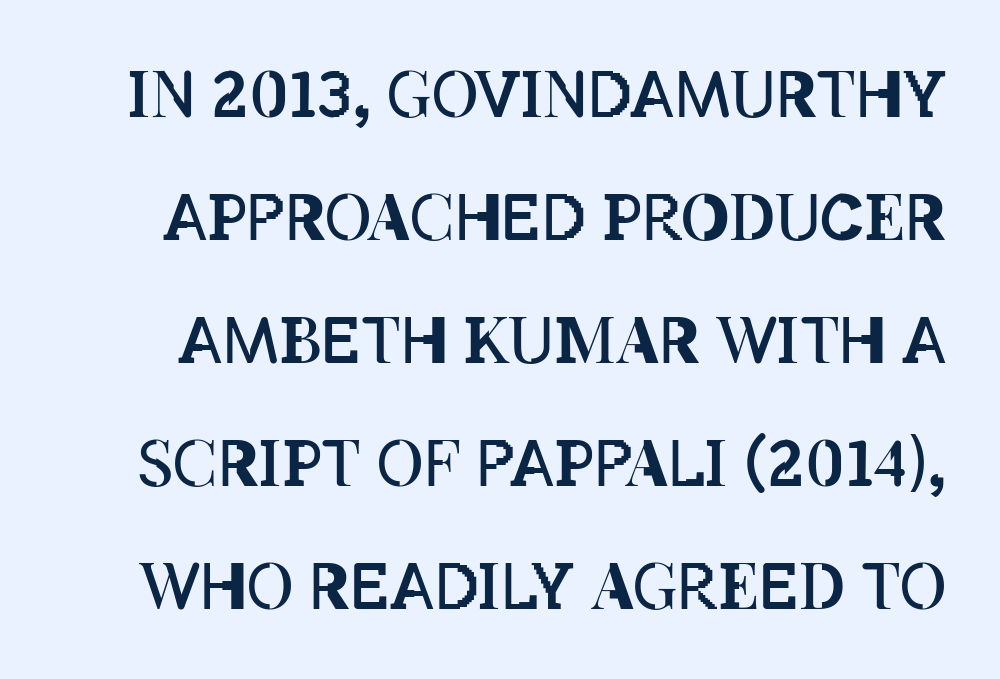
Rendered with straight, roman letterforms. A typesetter would call this proportional, since set widths differ per character. Tracking here is standard; glyphs follow each other at the usual distance. Ink coverage per letter is moderate at most. The passage shown stacks its lines with a broad gap. The strip under each line holds only bare page.
